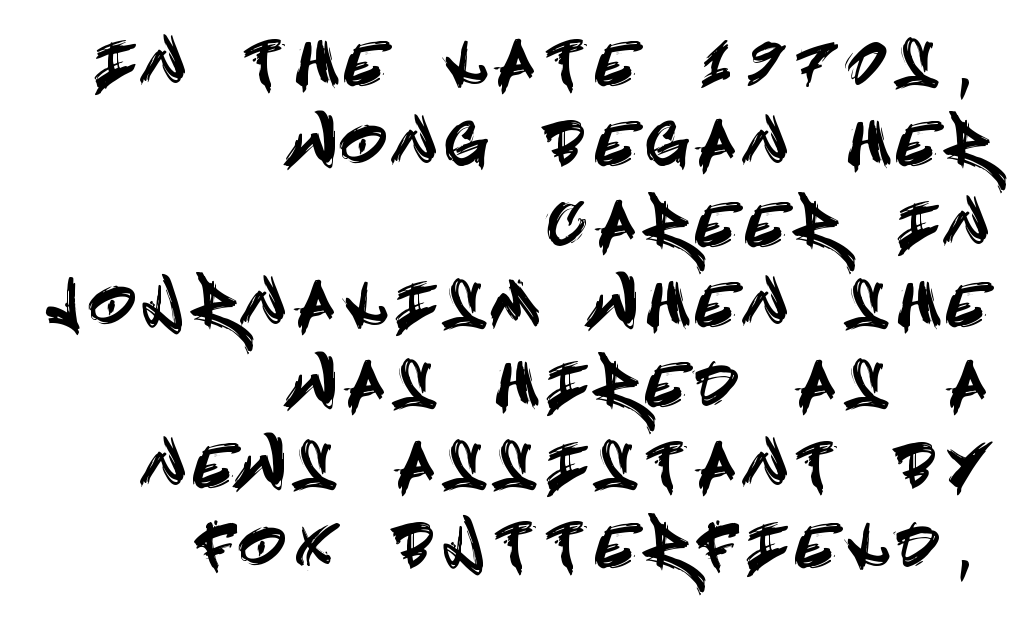
{"serif": "no", "width": "condensed", "x_height": "large", "underline": "no", "align": "right", "line_spacing": "normal", "line_spacing_ratio": 1.41, "letter_spacing": "wide", "letter_spacing_em": 0.32, "glyph_px": 57}
